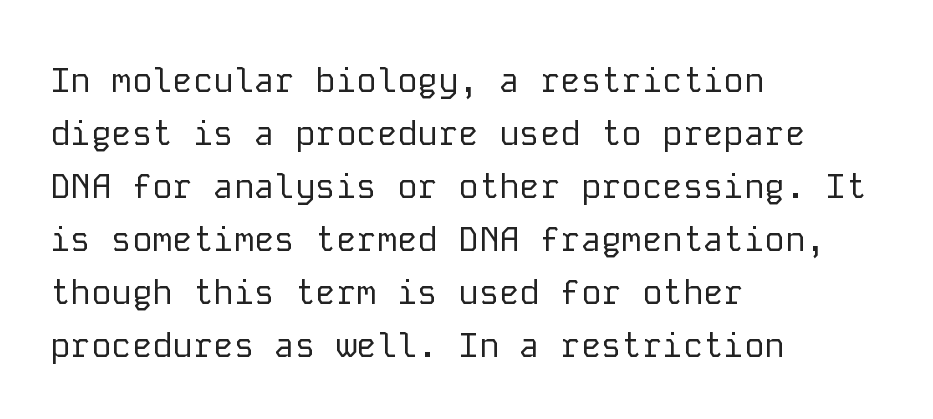
The image shows 34 px regular-weight sans-serif type, upright, monospaced; set left-aligned, normal line spacing (1.56x), normal letter spacing, not underlined; low stroke contrast and a medium x-height.
